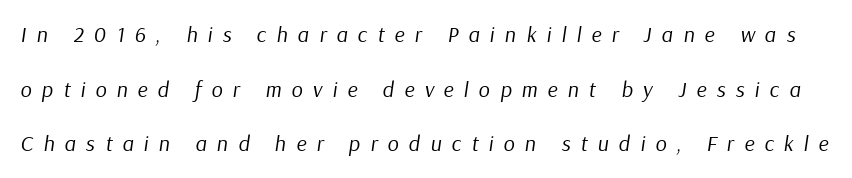
The image shows 22 px text type, italic (leaning right); set loose line spacing (2.48x), unusually wide letter spacing (+0.46 em), not underlined.
